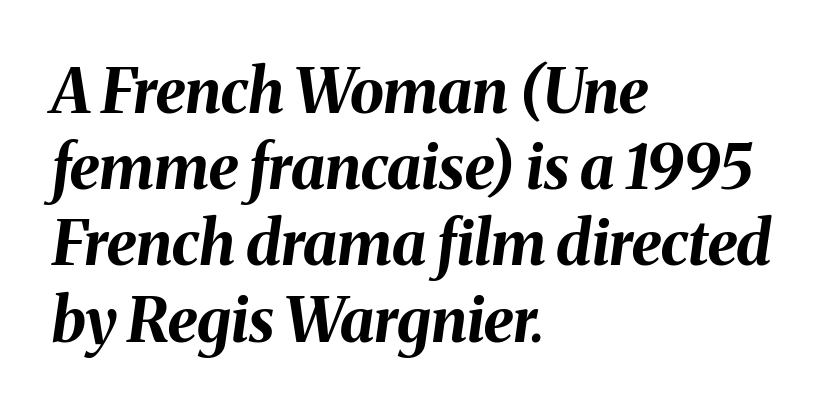
The image shows 61 px bold type, italic (leaning right); set left-aligned, normal line spacing (1.25x), normal letter spacing, not underlined; medium stroke contrast and a medium x-height.
